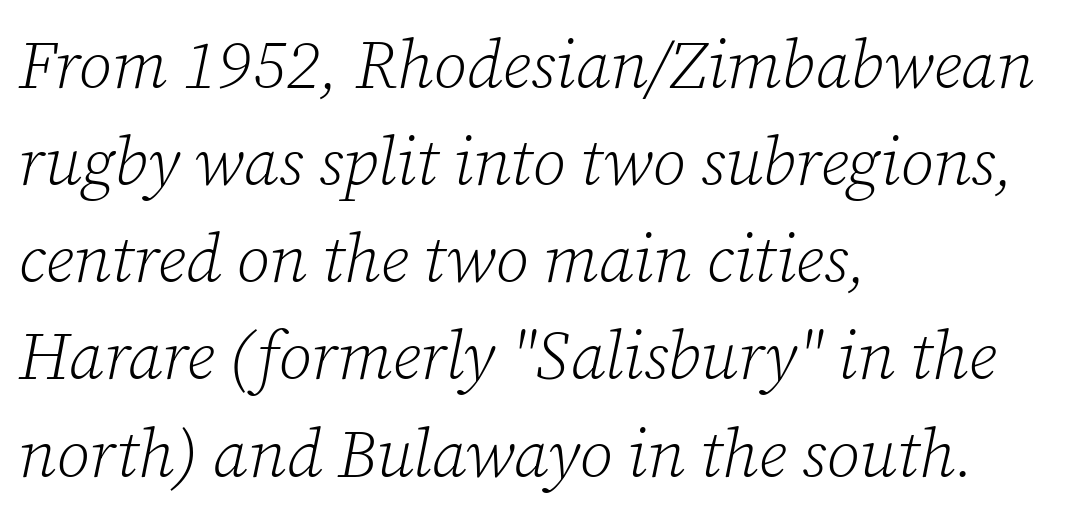
{"serif": "yes", "italic": "yes", "lean": "right", "slant_degrees": 12, "bold": "no", "weight": "light", "width": "normal", "stroke_contrast": "low", "x_height": "medium", "monospaced": "no", "underline": "no", "align": "left", "line_spacing": "normal", "line_spacing_ratio": 1.45, "letter_spacing": "normal", "letter_spacing_em": 0.0, "glyph_px": 67}
